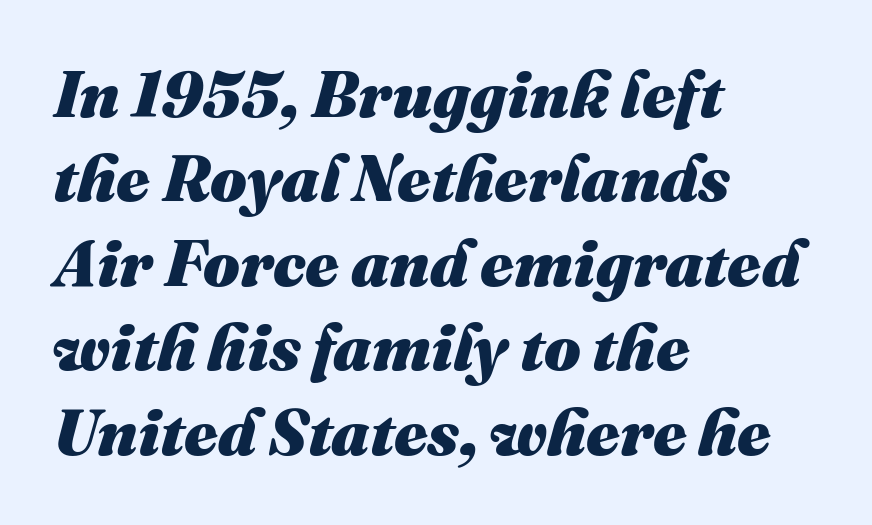
These lines stack with their left ends in a neat column. A typesetter would call this zero additional tracking. A normal amount of white space separates one row of letters from the next. A dark, heavy texture on the line: the type is bold.
